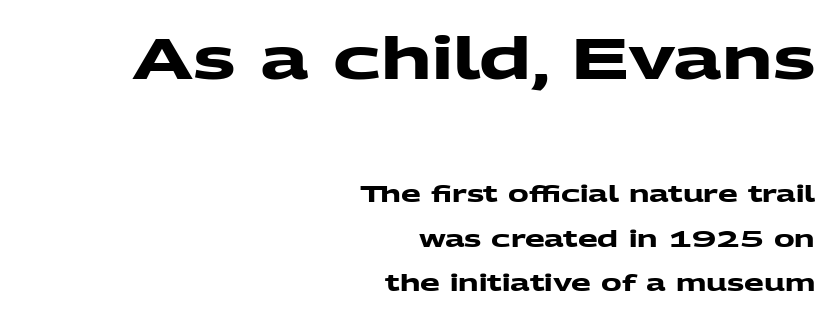
{"serif": "no", "bold": "yes", "weight": "heavy", "width": "wide", "stroke_contrast": "medium", "x_height": "medium", "monospaced": "no", "underline": "no", "align": "right", "line_spacing": "loose", "line_spacing_ratio": 1.94, "letter_spacing": "normal", "letter_spacing_em": 0.0, "larger_block": "first", "size_ratio": 2.48, "glyph_px": 57}
